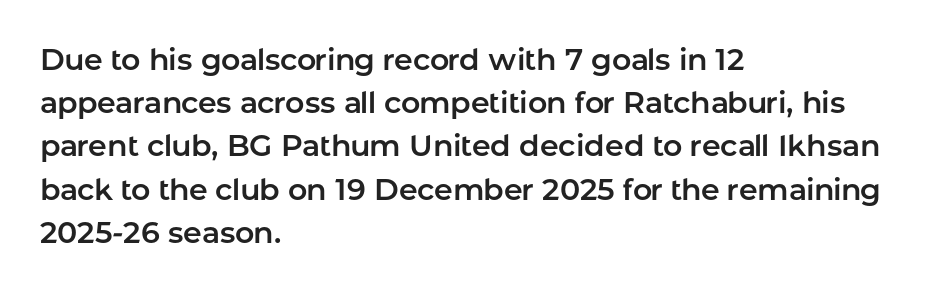
The ragged edge is on the right, which tells us the setting is flush left. Regarding serifs, this sample does without them. What stands out about the letter spacing? Nothing — it is the standard amount. Students, observe: this is what conventionally led text looks like. These lines are rendered in a variable-pitch font.
